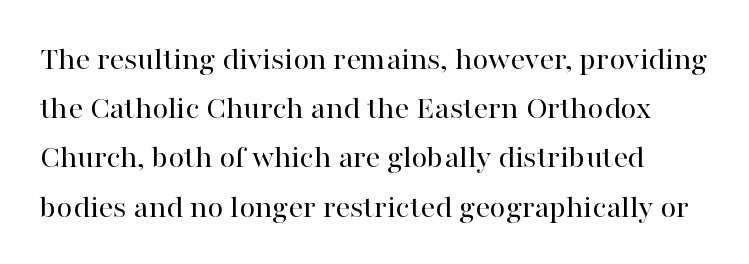
Serifs: yes, visible at the terminals of the letterforms. The leading is moderate, giving the passage an even texture. There is no visible air inserted between adjacent glyphs. Ordinary non-slanted type is in use. The weight would be labelled regular, book, light, or lighter still.
